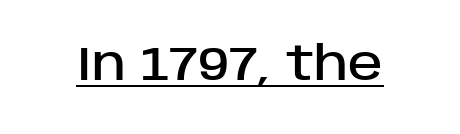
{"serif": "no", "italic": "no", "width": "normal", "stroke_contrast": "low", "x_height": "large", "monospaced": "no", "underline": "yes", "letter_spacing": "normal", "letter_spacing_em": 0.0, "glyph_px": 47}
